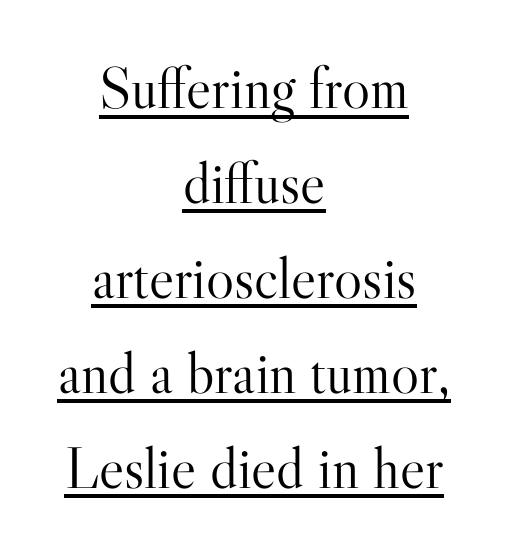
{"serif": "yes", "italic": "no", "bold": "no", "weight": "light", "width": "normal", "stroke_contrast": "high", "x_height": "small", "monospaced": "no", "underline": "yes", "align": "center", "line_spacing": "normal", "line_spacing_ratio": 1.61, "letter_spacing": "normal", "letter_spacing_em": 0.0, "glyph_px": 59}
